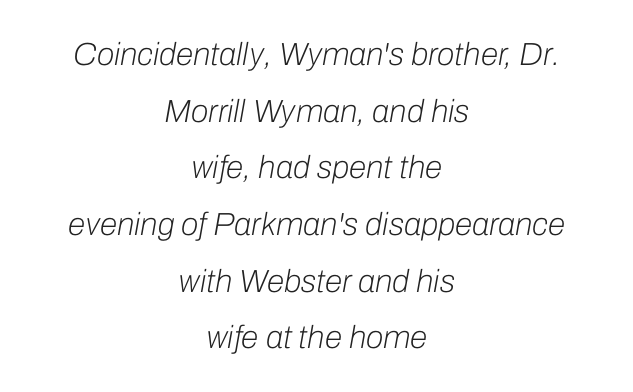
Q: Is the text bold? A: No.
Q: Is the text italic (slanted)? A: Yes, it leans right by about 10 degrees.
Q: Is the text underlined? A: No.
Q: How is the paragraph aligned? A: Centered.
Q: Is the spacing between letters normal or unusually wide? A: Normal.
Q: Width (condensed, normal, or wide)? A: Normal.
Q: Stroke contrast? A: Low.
Q: x-height? A: Medium.
Q: Monospaced? A: No.
